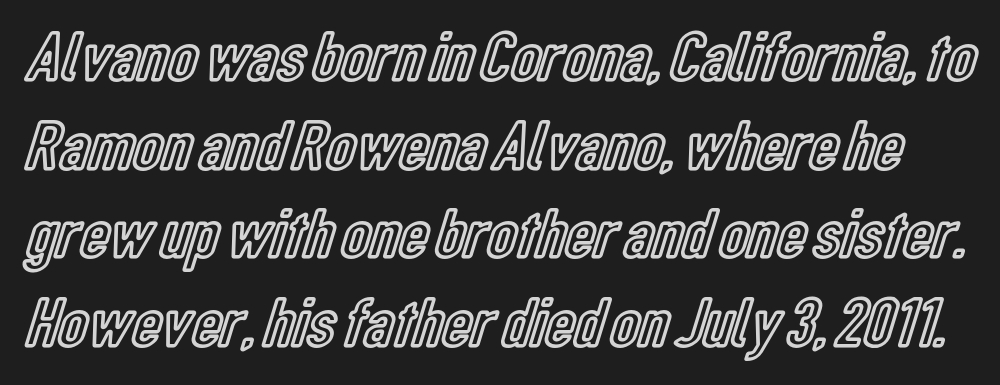
The image shows 71 px condensed type; set normal line spacing (1.25x), normal letter spacing, not underlined; a medium x-height.
